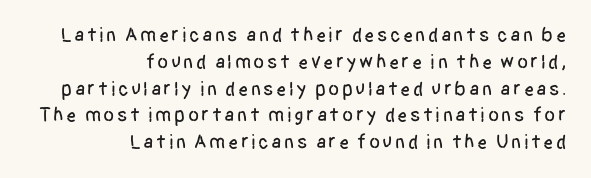
The text block is weighted toward the right margin, trailing off unevenly leftward. Glance below the letters and you will spot only blank space. Interline gaps are of average width in this sample. A roman cut, with each character standing at attention.
